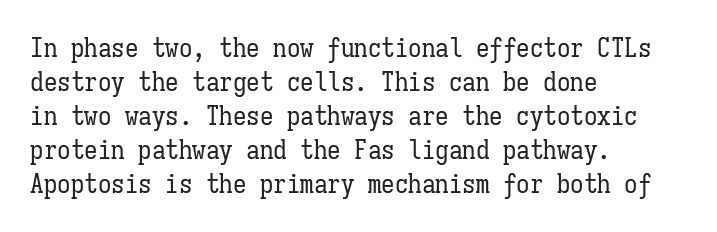
{"italic": "no", "bold": "no", "underline": "no", "align": "left", "line_spacing": "normal", "line_spacing_ratio": 1.26, "letter_spacing": "normal", "letter_spacing_em": 0.0, "glyph_px": 27}
